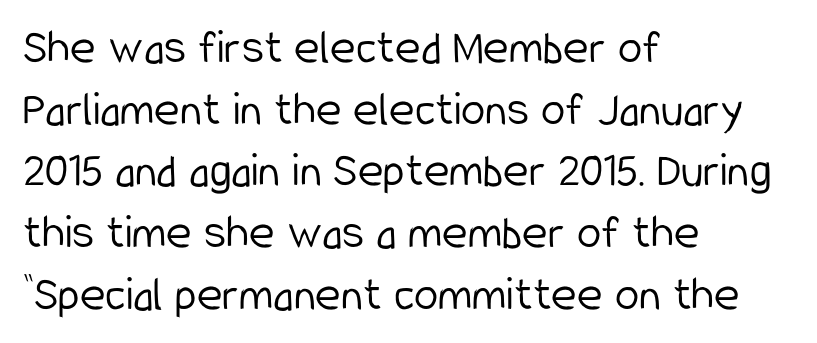
{"serif": "no", "italic": "no", "bold": "no", "weight": "light", "width": "condensed", "stroke_contrast": "low", "x_height": "medium", "monospaced": "no", "underline": "no", "align": "left", "line_spacing": "normal", "line_spacing_ratio": 1.26, "letter_spacing": "normal", "letter_spacing_em": 0.0, "glyph_px": 49}
